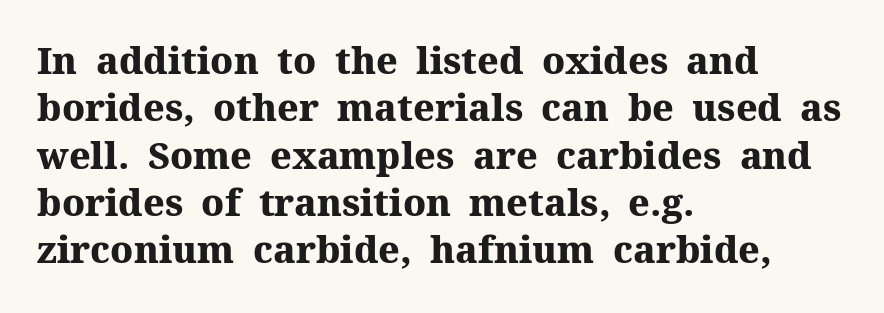
Q: Is the text bold? A: Yes.
Q: Is the text italic (slanted)? A: No, it is upright.
Q: Is the typeface a serif or a sans-serif typeface? A: Serif.
Q: Is the text underlined? A: No.
Q: How is the paragraph aligned? A: Left-aligned.
Q: Is the spacing between letters normal or unusually wide? A: Normal.
Q: Is the spacing between lines tight, normal or loose? A: Normal.
Q: Width (condensed, normal, or wide)? A: Normal.
Q: Stroke contrast? A: Medium.
Q: x-height? A: Medium.
Q: Monospaced? A: No.
